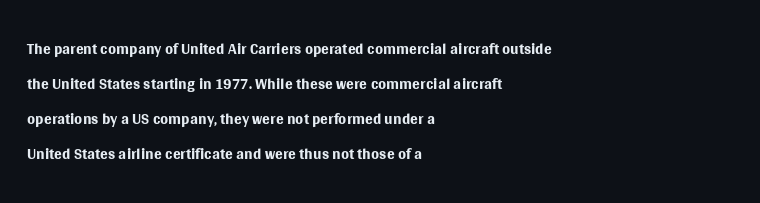
{"italic": "no", "bold": "no", "underline": "no", "align": "left", "line_spacing": "normal", "line_spacing_ratio": 1.52, "letter_spacing": "normal", "letter_spacing_em": 0.0, "glyph_px": 23}
